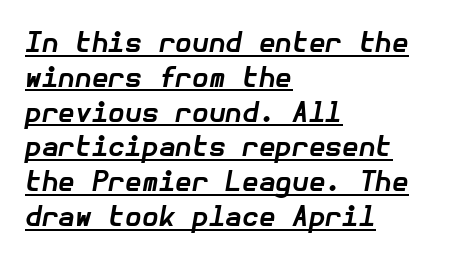
The ragged edge is on the right, which tells us the setting is flush left. The face used here has a pronounced slope to its letters. How would I describe the line gaps? Plain and ordinary. Check the space under the baseline: a stroke is drawn there. These lines carry a lot of weight — the face is fully bold.
